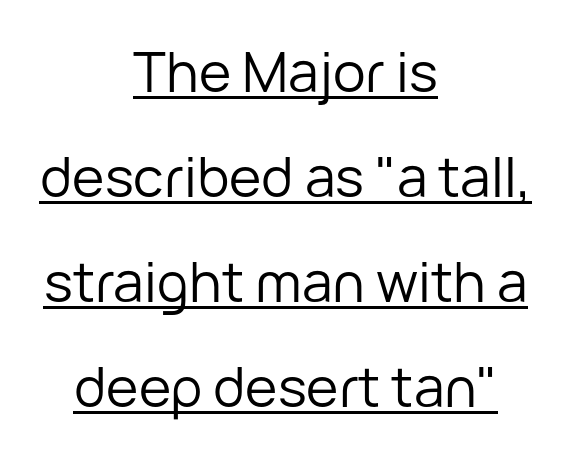
You can see a thin bar hugging the bottom of the glyphs. What stands out about the letter spacing? Nothing — it is the standard amount. Nothing heavy about these letters — not bold at all. Vertically, the passage feels expansive, rows floating well apart. The type sits square on the baseline with zero lean.
